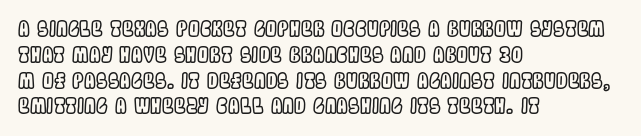
Underline: absent. This rendering uses left alignment, leaving the right contour irregular. A typesetter would mark this as roman, not italic. In terms of letterspacing, this is plain default setting.
